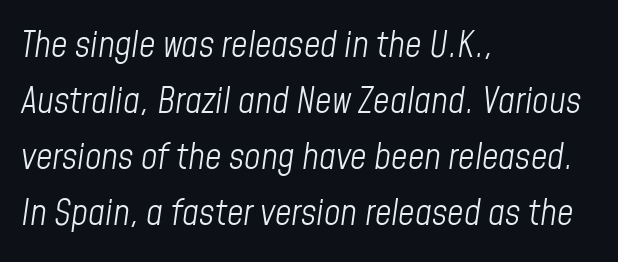
Q: Is the text bold? A: No.
Q: Is the text italic (slanted)? A: Yes, it leans right by about 8 degrees.
Q: Is the text underlined? A: No.
Q: How is the paragraph aligned? A: Left-aligned.
Q: Is the spacing between letters normal or unusually wide? A: Normal.
Q: Is the spacing between lines tight, normal or loose? A: Normal.
Q: Width (condensed, normal, or wide)? A: Condensed.
Q: Stroke contrast? A: Low.
Q: x-height? A: Medium.
Q: Monospaced? A: No.
